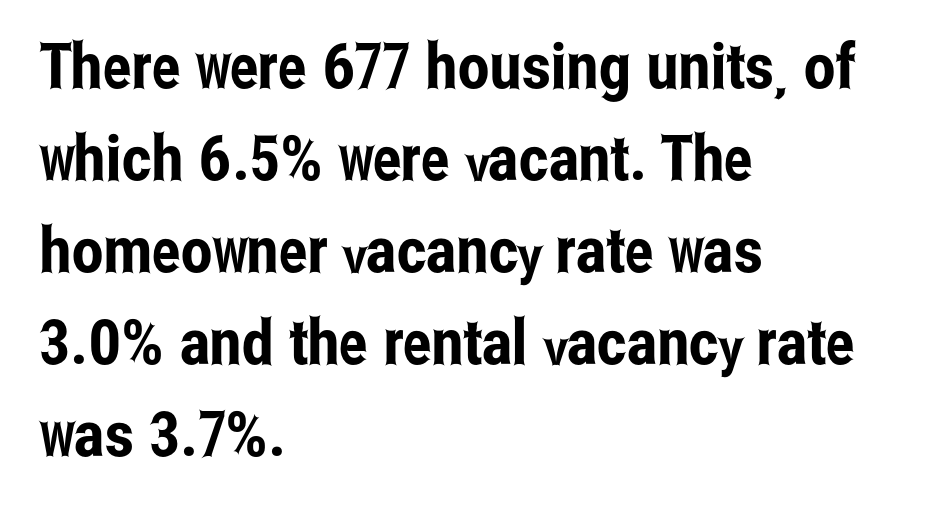
{"serif": "no", "italic": "no", "width": "condensed", "stroke_contrast": "low", "x_height": "medium", "monospaced": "no", "underline": "no", "align": "left", "line_spacing": "normal", "line_spacing_ratio": 1.46, "letter_spacing": "normal", "letter_spacing_em": 0.0, "glyph_px": 63}
